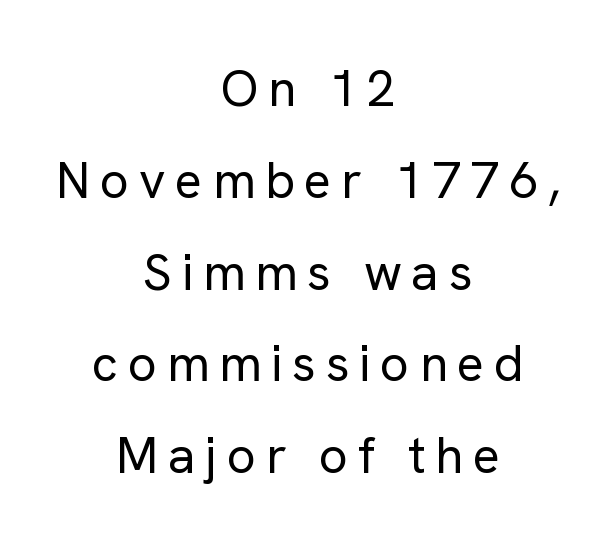
This rendering features lettering with no underline. Horizontal alignment here is central, giving a formal, balanced look. What kind of face is this? One without serifs — a sans. Is this a fixed-width face? No — the glyphs have proportional, varying widths.
